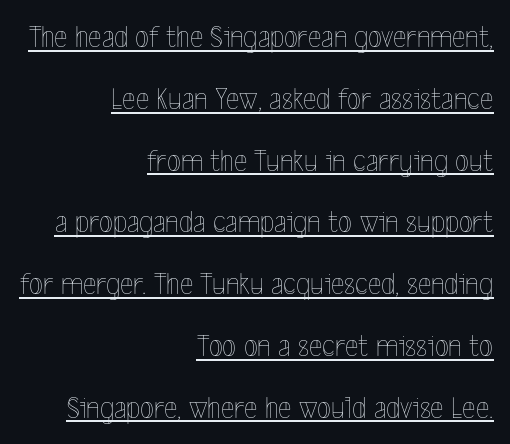
Varying glyph widths throughout — classic text-font behaviour. What decoration does the sample have? An underline. Does the leading feel generous? Absolutely, it's lavish. Is the letter spacing exaggerated? No — it looks like the ordinary default. On a weight scale, this lands at 450 or below. Alignment: flush right.
